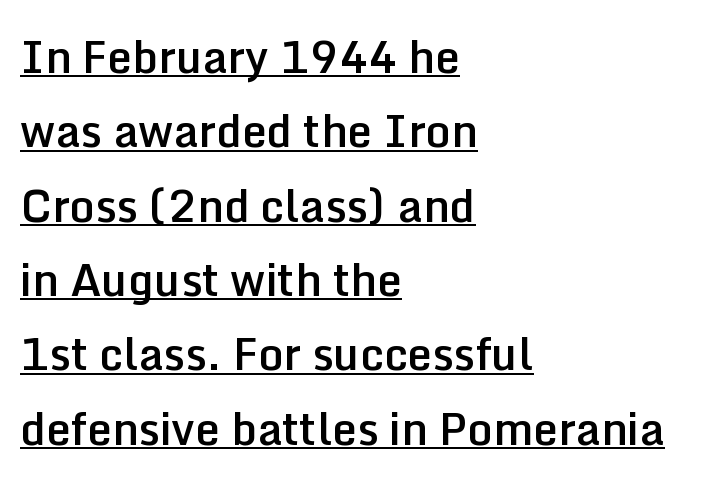
Q: Is the text bold? A: Semi-bold.
Q: Is the text italic (slanted)? A: No, it is upright.
Q: Is the typeface a serif or a sans-serif typeface? A: Sans-serif.
Q: Is the text underlined? A: Yes.
Q: How is the paragraph aligned? A: Left-aligned.
Q: Is the spacing between letters normal or unusually wide? A: Normal.
Q: Is the spacing between lines tight, normal or loose? A: Normal.
Q: Width (condensed, normal, or wide)? A: Normal.
Q: Stroke contrast? A: Low.
Q: x-height? A: Medium.
Q: Monospaced? A: No.
